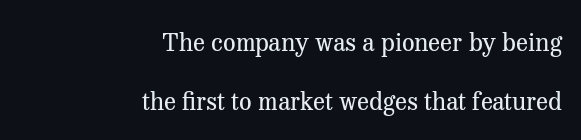
Q: Is the text bold? A: No.
Q: Is the text italic (slanted)? A: No, it is upright.
Q: Is the text underlined? A: No.
Q: How is the paragraph aligned? A: Right-aligned.
Q: Is the spacing between letters normal or unusually wide? A: Normal.
Q: Is the spacing between lines tight, normal or loose? A: Loose.
